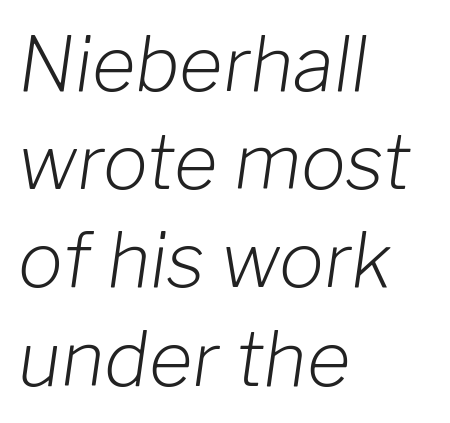
{"italic": "yes", "lean": "right", "slant_degrees": 8, "bold": "no", "weight": "light", "width": "normal", "stroke_contrast": "low", "x_height": "medium", "monospaced": "no", "underline": "no", "align": "left", "line_spacing": "normal", "line_spacing_ratio": 1.31, "letter_spacing": "normal", "letter_spacing_em": 0.0, "glyph_px": 75}
